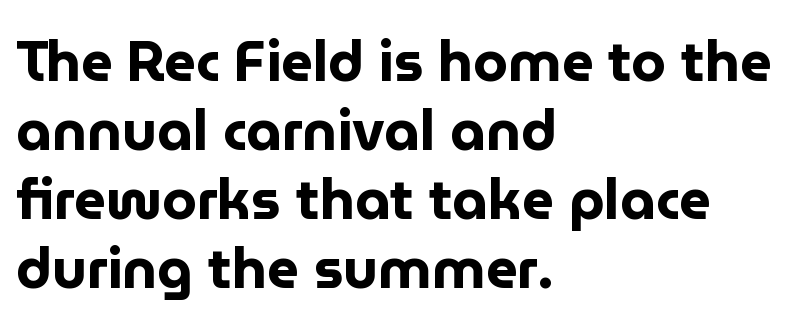
Q: Is the text bold? A: Yes.
Q: Is the text italic (slanted)? A: No, it is upright.
Q: Is the typeface a serif or a sans-serif typeface? A: Sans-serif.
Q: Is the text underlined? A: No.
Q: How is the paragraph aligned? A: Left-aligned.
Q: Is the spacing between letters normal or unusually wide? A: Normal.
Q: Width (condensed, normal, or wide)? A: Normal.
Q: Stroke contrast? A: Low.
Q: x-height? A: Medium.
Q: Monospaced? A: No.
